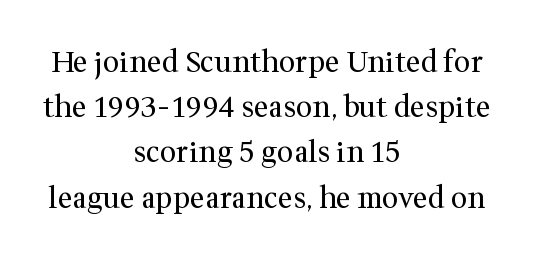
The image shows 29 px regular-weight serif type, upright; set centered, normal line spacing (1.56x), normal letter spacing, not underlined; medium stroke contrast and a medium x-height.
